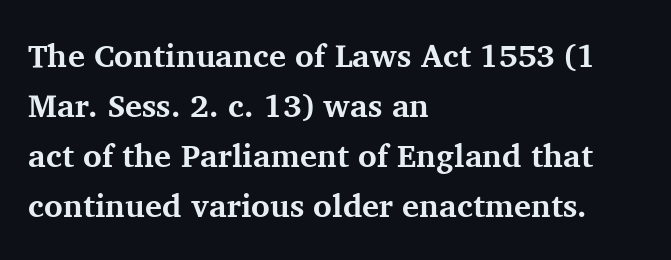
{"serif": "yes", "italic": "no", "bold": "yes", "weight": "bold", "width": "normal", "stroke_contrast": "medium", "x_height": "medium", "monospaced": "no", "underline": "no", "align": "left", "line_spacing": "normal", "line_spacing_ratio": 1.56, "letter_spacing": "normal", "letter_spacing_em": 0.0, "glyph_px": 32}
